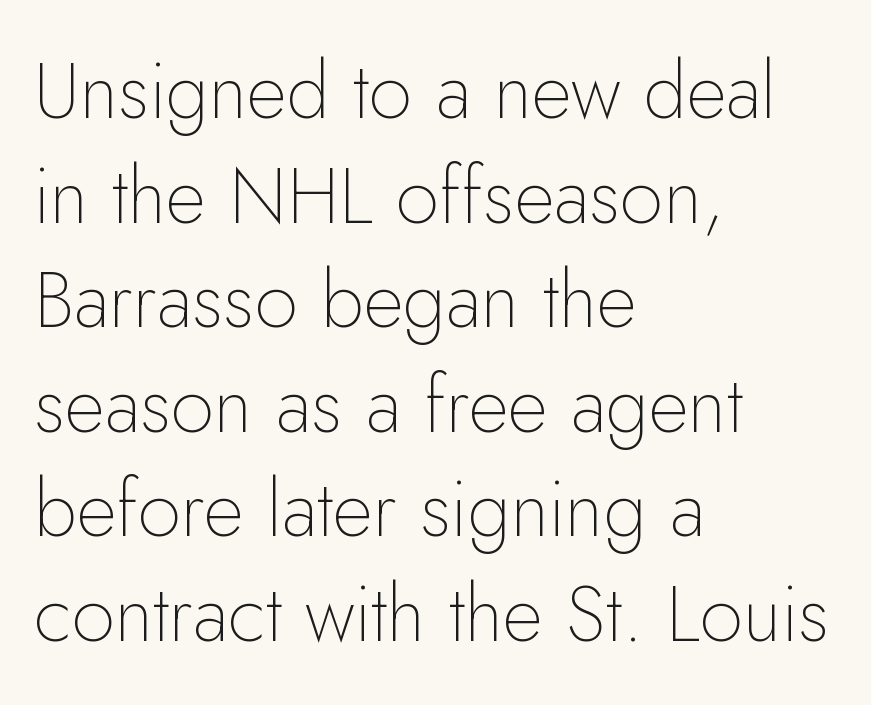
Underlining? Definitely not there. Every character sits straight up, as roman type does. Is the stroke heavy? The answer is a plain regular-or-lighter. The paragraph shown leans on its left margin. The font family rendered here belongs to the sans-serif group.
